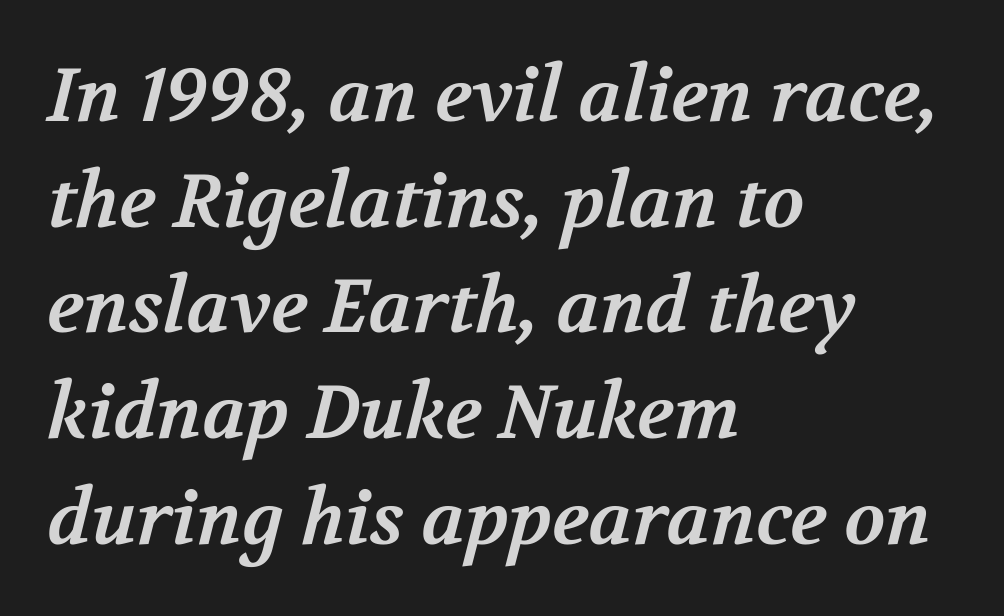
Leftover space on each line is placed entirely after the last word. Note the varied advance widths — an 'i' is clearly narrower than an 'm'. This is serif lettering, the kind often seen in printed books. Tracking value appears to be zero — textbook default spacing. The space directly below the letters is spotless. Vertical spacing — default.
